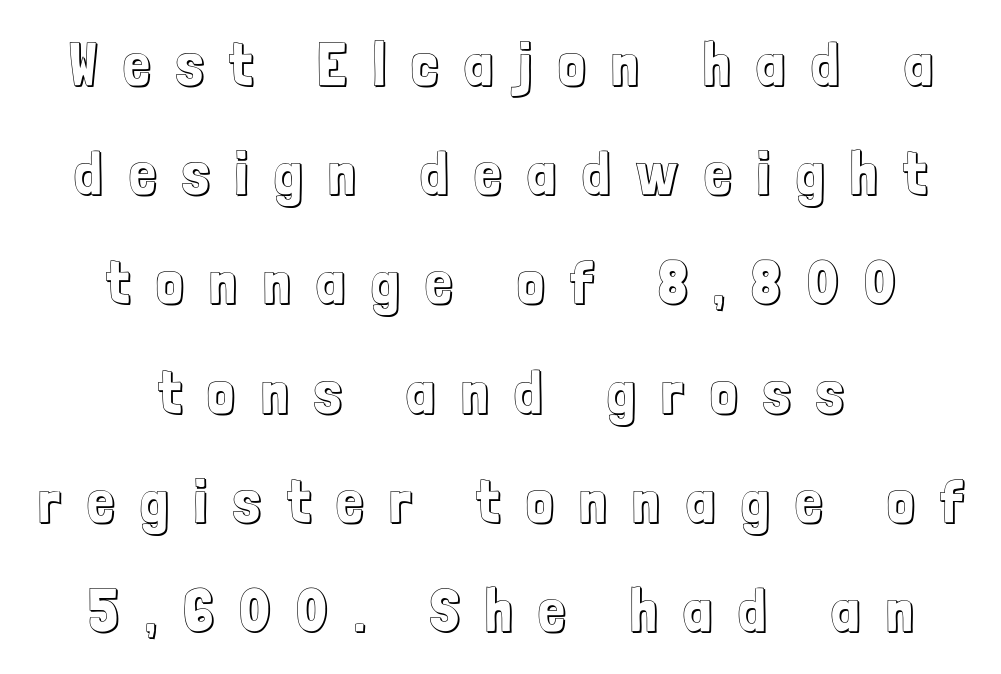
A student would call this center alignment; a typographer would say set centered. A typesetter would call this proportional, since set widths differ per character. Ascenders rise straight up at ninety degrees. Is the letter spacing exaggerated? Yes — the characters are pushed far apart. Rule under the text: the space is simply empty.
